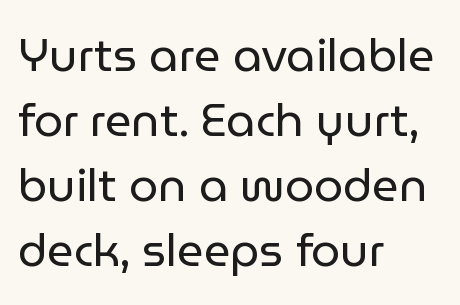
Leading: standard. Nothing sits at the stroke ends, so this counts as sans-serif. Quick note: not italic, upright. A clean baseline with only descenders dipping below it.
